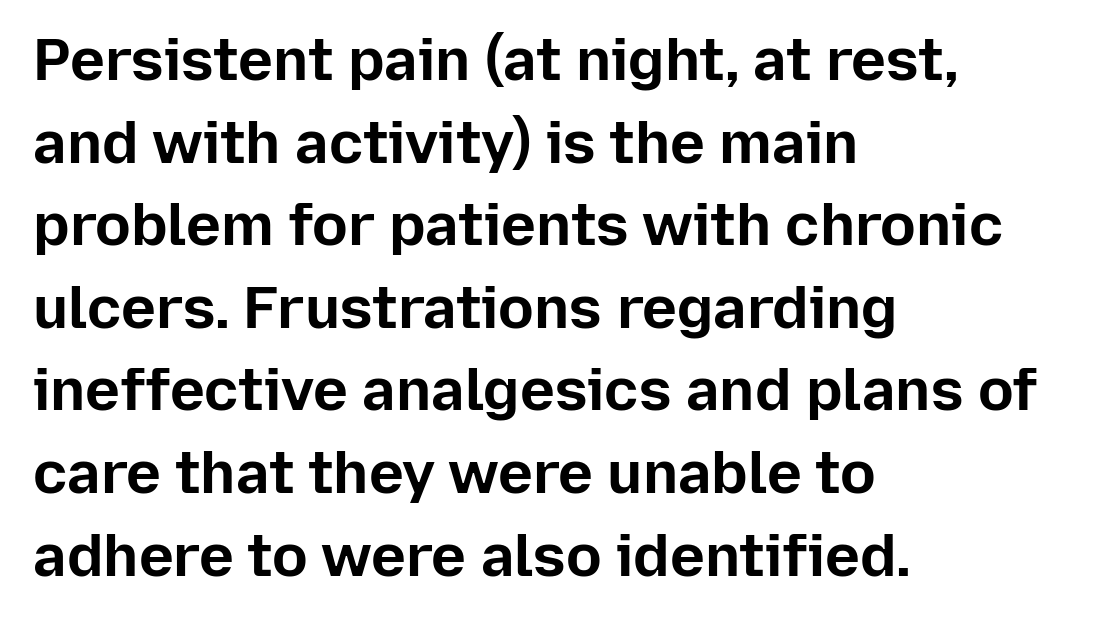
Character widths vary here, with narrow letters taking less room than wide ones. Ascenders rise straight up at ninety degrees. Honestly, the row spacing looks completely unremarkable. The strip under each line holds only bare page. Leftover space on each line is placed entirely after the last word. Is the type bold? Yes — the strokes are clearly thick and heavy.
